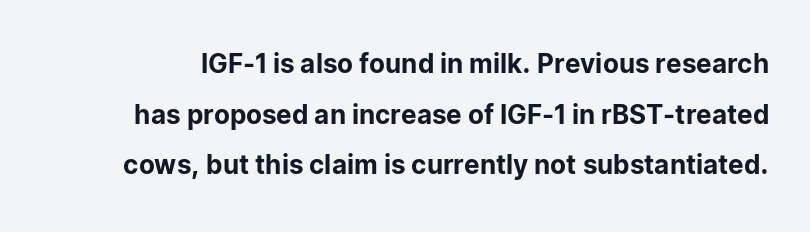
{"italic": "no", "underline": "no", "line_spacing": "loose", "line_spacing_ratio": 1.95, "letter_spacing": "normal", "letter_spacing_em": 0.0, "glyph_px": 26}
